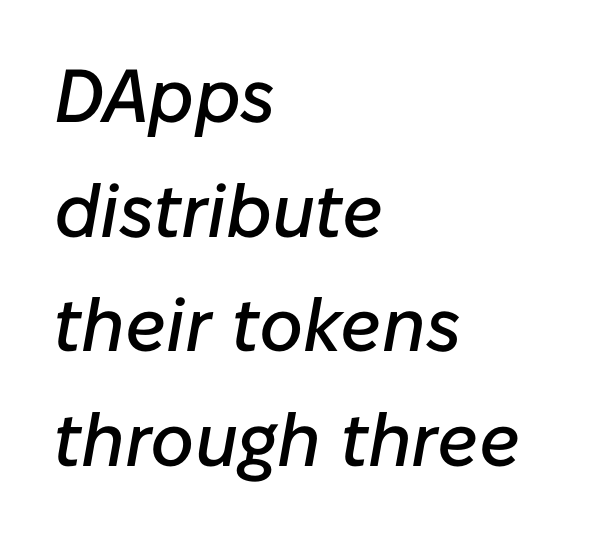
The line texture is even and compact thanks to regular tracking. Compared with ordinary roman type, these characters are visibly tilted. Each letter keeps its own natural width here, so spacing adapts to shape. The baseline area is clear. The designer left line spacing at the default. The compositor pushed each line to the left boundary.
